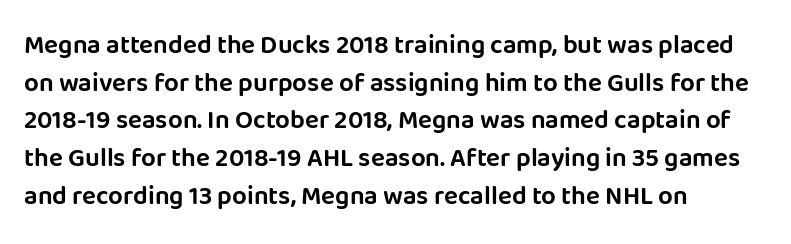
The image shows 26 px text type, upright; set left-aligned, normal line spacing (1.45x), normal letter spacing, not underlined.
